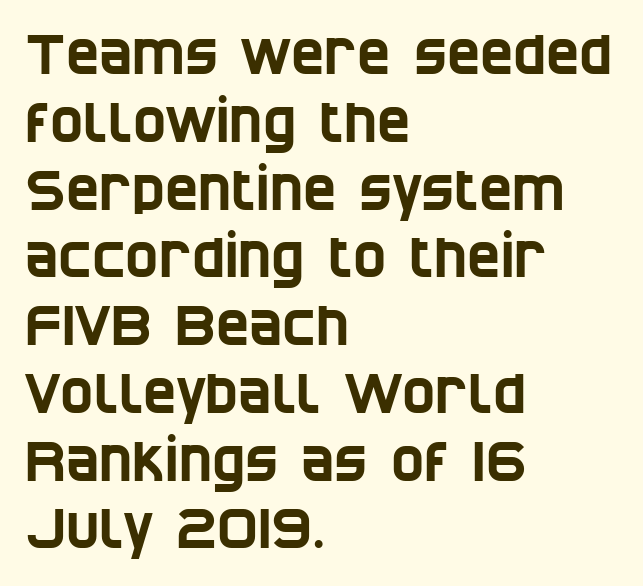
{"serif": "no", "width": "condensed", "stroke_contrast": "low", "x_height": "large", "monospaced": "no", "underline": "no", "align": "left", "line_spacing_ratio": 1.21, "letter_spacing": "normal", "letter_spacing_em": 0.0, "glyph_px": 56}
